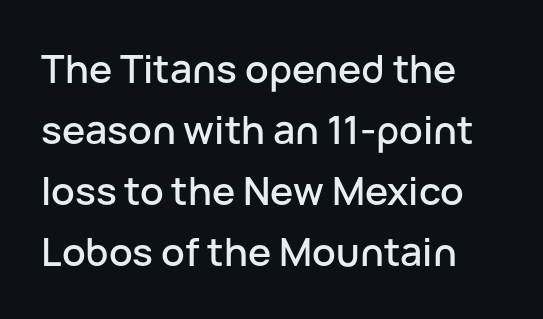
{"serif": "no", "italic": "no", "width": "normal", "stroke_contrast": "low", "x_height": "medium", "monospaced": "no", "underline": "no", "line_spacing": "normal", "line_spacing_ratio": 1.56, "letter_spacing": "normal", "letter_spacing_em": 0.0, "glyph_px": 39}
